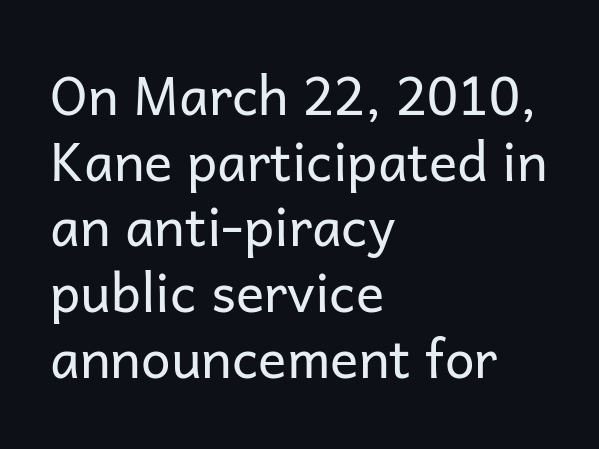
Q: Is the text bold? A: No.
Q: Is the text italic (slanted)? A: No, it is upright.
Q: Is the typeface a serif or a sans-serif typeface? A: Sans-serif.
Q: Is the text underlined? A: No.
Q: How is the paragraph aligned? A: Left-aligned.
Q: Is the spacing between letters normal or unusually wide? A: Normal.
Q: Width (condensed, normal, or wide)? A: Normal.
Q: Stroke contrast? A: Low.
Q: x-height? A: Medium.
Q: Monospaced? A: No.
